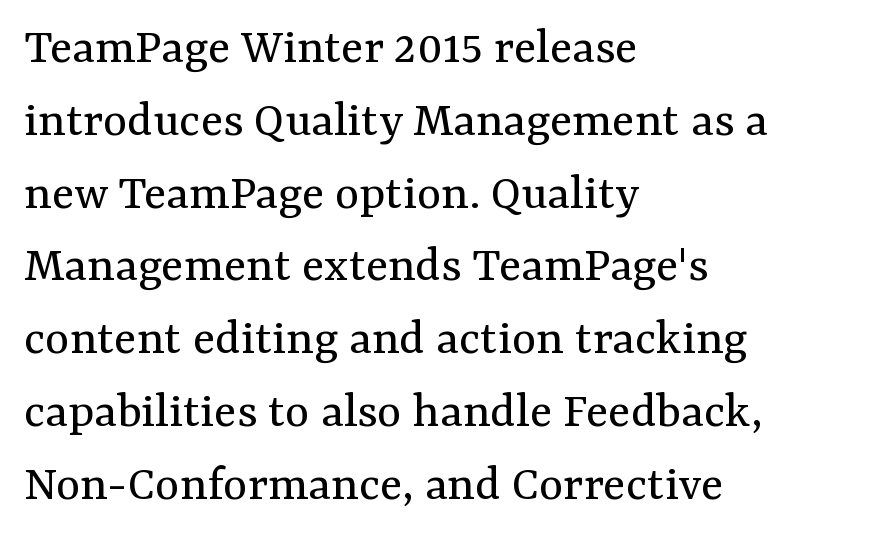
Q: Is the text bold? A: No.
Q: Is the text italic (slanted)? A: No, it is upright.
Q: Is the typeface a serif or a sans-serif typeface? A: Serif.
Q: Is the text underlined? A: No.
Q: How is the paragraph aligned? A: Left-aligned.
Q: Is the spacing between letters normal or unusually wide? A: Normal.
Q: Is the spacing between lines tight, normal or loose? A: Normal.
Q: Width (condensed, normal, or wide)? A: Normal.
Q: Stroke contrast? A: Medium.
Q: x-height? A: Medium.
Q: Monospaced? A: No.
